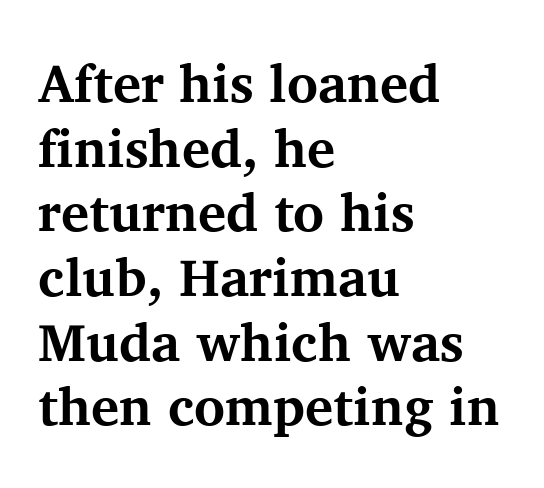
The image shows 53 px bold serif type, upright; set left-aligned, line spacing 1.22x, normal letter spacing, not underlined; medium stroke contrast and a medium x-height.
